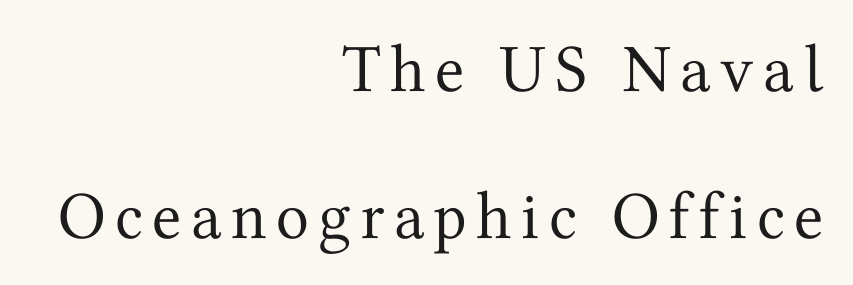
Q: Is the text bold? A: No.
Q: Is the text italic (slanted)? A: No, it is upright.
Q: Is the typeface a serif or a sans-serif typeface? A: Serif.
Q: Is the text underlined? A: No.
Q: How is the paragraph aligned? A: Right-aligned.
Q: Is the spacing between lines tight, normal or loose? A: Loose.
Q: Width (condensed, normal, or wide)? A: Normal.
Q: Stroke contrast? A: Medium.
Q: x-height? A: Medium.
Q: Monospaced? A: No.
